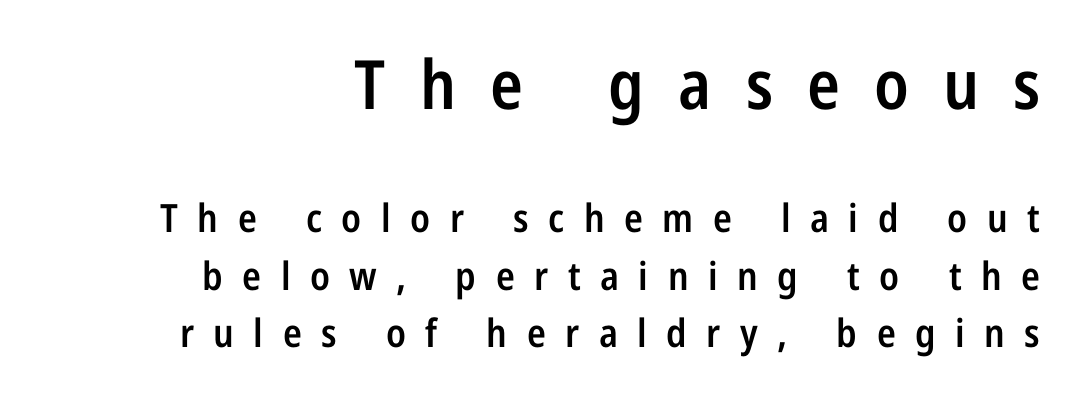
The lines in this sample share a right terminus and differ only in where they begin. This layout puts the oversized block above and the modest block below. Look at the tracking — it's clearly loosened, letters drifting apart. No italicization has been applied; the sample stays upright. No word sits above an underline.
